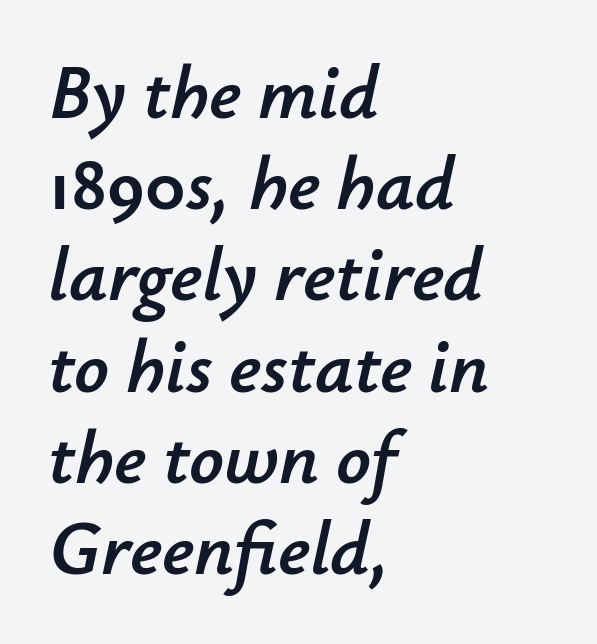
What stands out about the letter spacing? Nothing — it is the standard amount. The typesetter chose a ragged-right arrangement here. Any mark beneath the type? The region is blank. The text carries the slant typical of an italic or oblique font.
